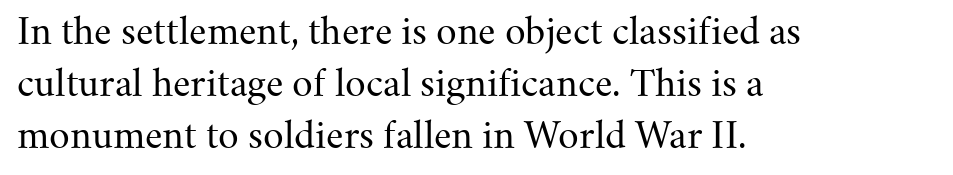
The passage shown stacks its lines at a standard gap. Unmarked baselines from the first word to the last. This sample uses an upright cut, with every glyph sitting square on the baseline. The text was rendered using a seriffed face with decorative stroke endings. Looks like regular typesetting: each glyph gets only the width it needs. Caption: multi-line text, flush left, ragged right.
